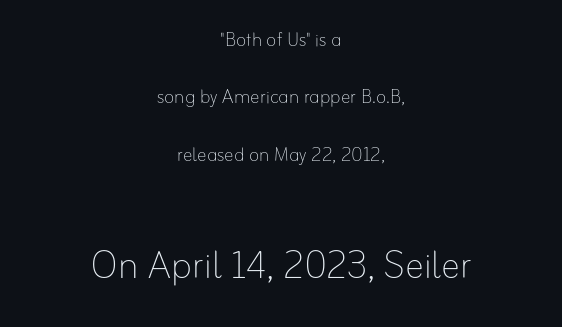
The image shows 48 px thin type, upright; set centered, loose line spacing (2.39x), normal letter spacing, not underlined; the second (bottom) block is 2.0x larger; low stroke contrast and a small x-height.
